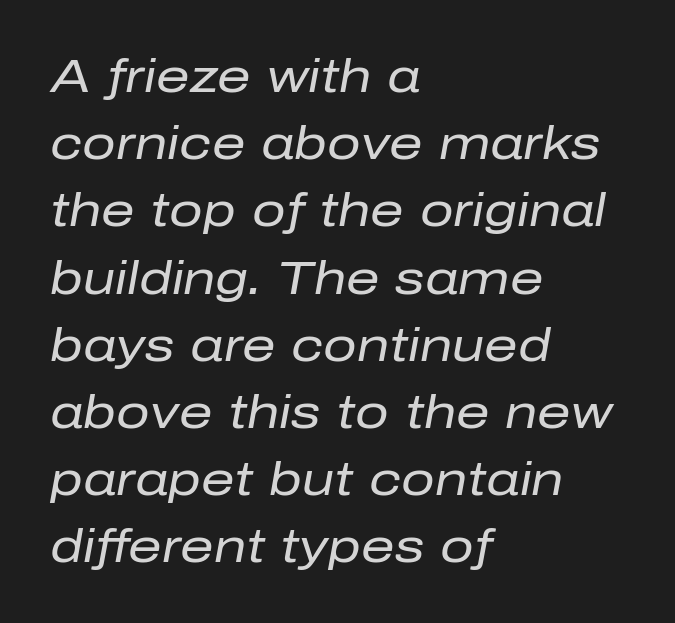
{"italic": "yes", "lean": "right", "slant_degrees": 10, "bold": "no", "weight": "regular", "width": "normal", "stroke_contrast": "low", "x_height": "medium", "monospaced": "no", "underline": "no", "align": "left", "line_spacing": "normal", "line_spacing_ratio": 1.43, "letter_spacing": "normal", "letter_spacing_em": 0.0, "glyph_px": 47}
